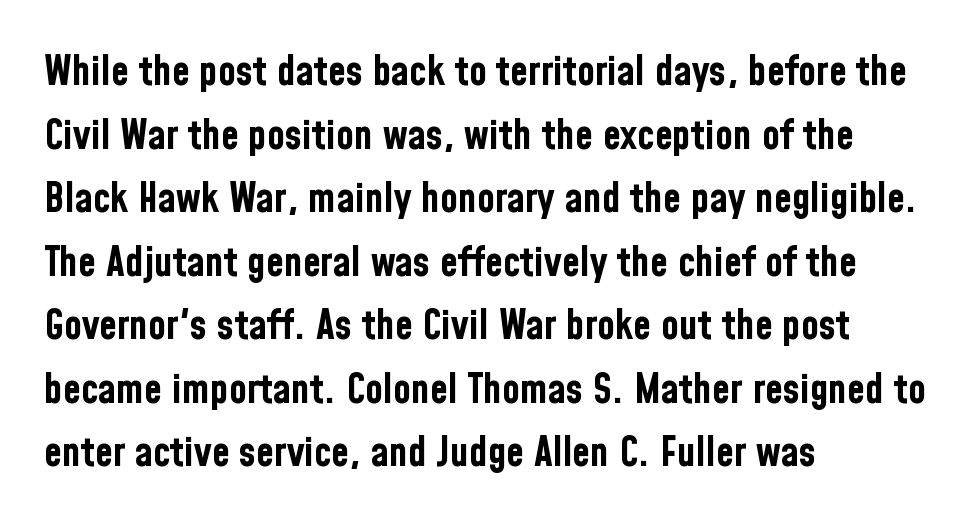
The glyphs are unaccompanied by any horizontal stroke below them. I'd call this a sans setting — the letters go barefoot. Does extra space separate the letters? No, they use regular spacing. Ordinary non-slanted type is in use.
